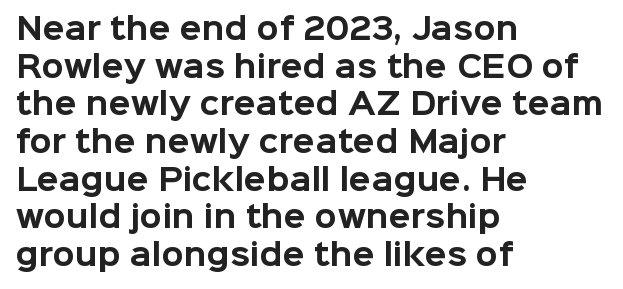
The image shows 29 px bold sans-serif type, upright; set left-aligned, normal line spacing (1.3x), normal letter spacing, not underlined; low stroke contrast and a medium x-height.
